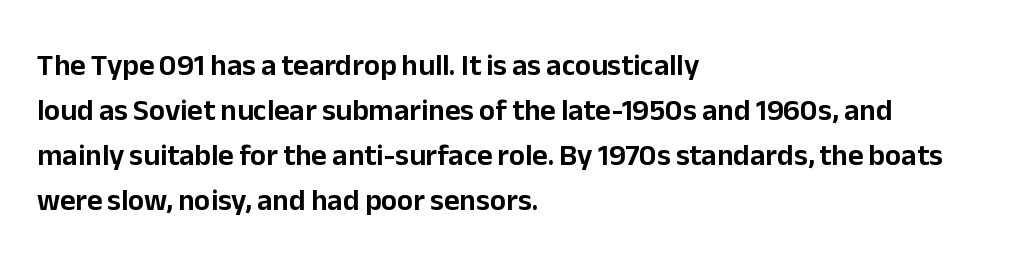
{"serif": "no", "italic": "no", "width": "normal", "stroke_contrast": "low", "x_height": "medium", "monospaced": "no", "underline": "no", "align": "left", "line_spacing": "normal", "line_spacing_ratio": 1.5, "letter_spacing": "normal", "letter_spacing_em": 0.0, "glyph_px": 30}
